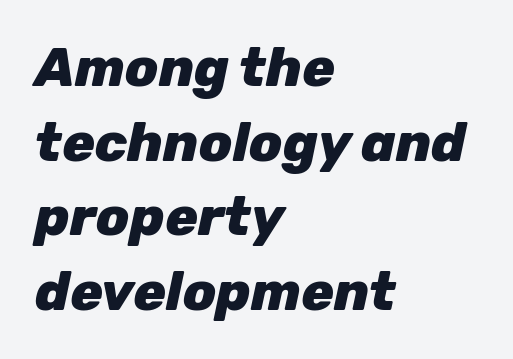
The image shows 54 px heavy type, italic (leaning right); set left-aligned, normal line spacing (1.38x), normal letter spacing, not underlined; low stroke contrast and a medium x-height.
